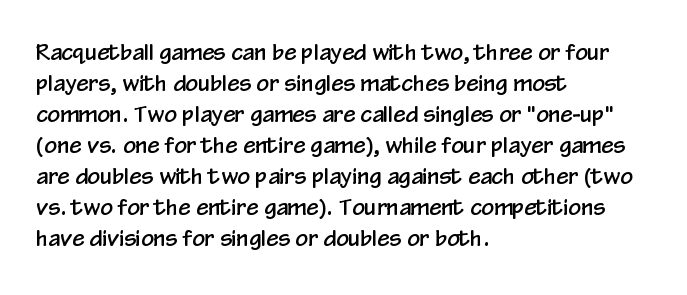
The image shows 22 px text type, upright; set left-aligned, normal line spacing (1.41x), normal letter spacing, not underlined.
